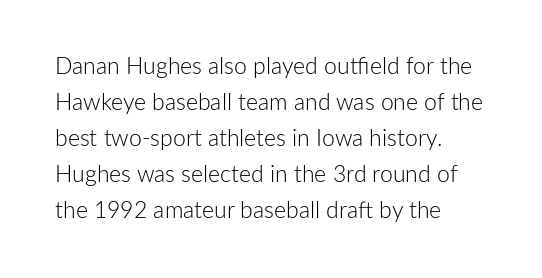
{"italic": "no", "bold": "no", "underline": "no", "align": "left", "line_spacing": "normal", "line_spacing_ratio": 1.56, "letter_spacing": "normal", "letter_spacing_em": 0.0, "glyph_px": 23}
